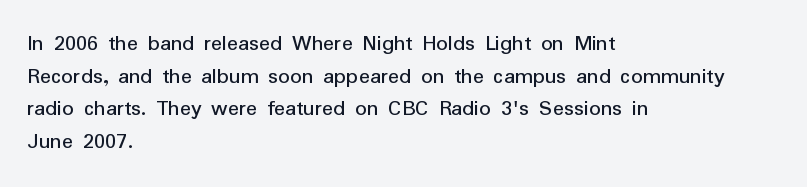
The image shows 23 px text type, upright; set left-aligned, normal line spacing (1.42x), normal letter spacing, not underlined.
